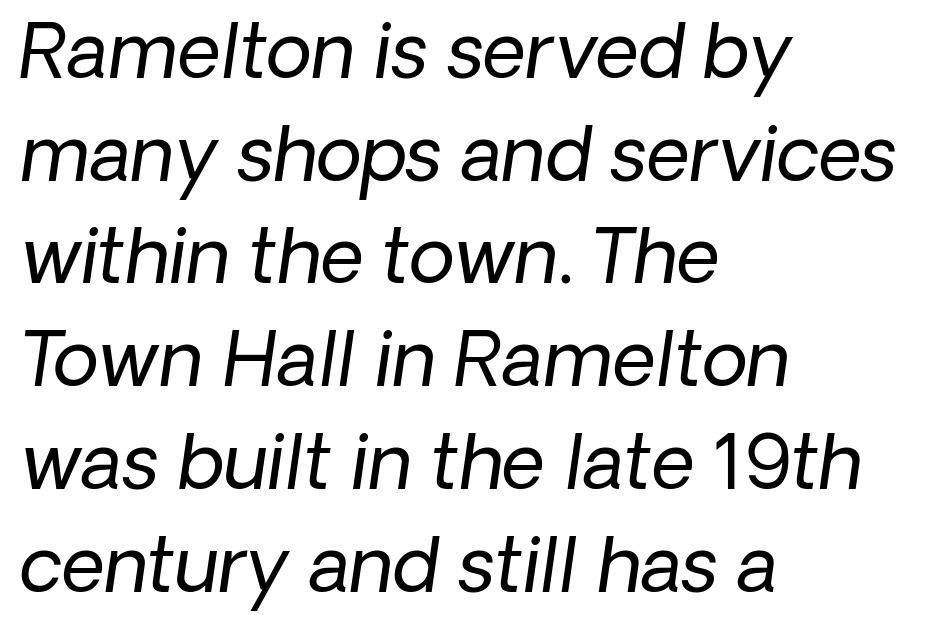
The image shows 75 px regular-weight sans-serif type; set left-aligned, normal line spacing (1.37x), normal letter spacing, not underlined; low stroke contrast and a medium x-height.
